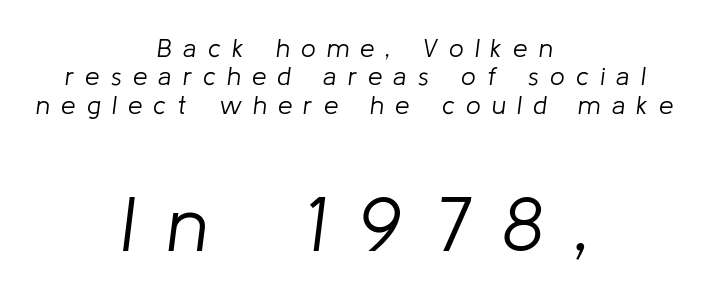
Q: Is the text bold? A: No.
Q: Is the text italic (slanted)? A: Yes, it leans right by about 8 degrees.
Q: Is the text underlined? A: No.
Q: How is the paragraph aligned? A: Centered.
Q: Is the spacing between letters normal or unusually wide? A: Unusually wide.
Q: Is the spacing between lines tight, normal or loose? A: Tight.
Q: Which block of text is set in a larger size, the first (top) or the second (bottom)? A: The second (bottom) one.
Q: Width (condensed, normal, or wide)? A: Normal.
Q: Stroke contrast? A: Low.
Q: x-height? A: Medium.
Q: Monospaced? A: No.
